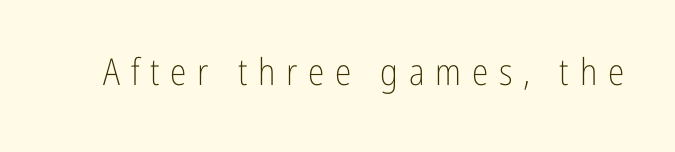
Q: Is the text bold? A: No.
Q: Is the text italic (slanted)? A: No, it is upright.
Q: Is the typeface a serif or a sans-serif typeface? A: Sans-serif.
Q: Is the text underlined? A: No.
Q: Is the spacing between letters normal or unusually wide? A: Unusually wide.
Q: Width (condensed, normal, or wide)? A: Condensed.
Q: Stroke contrast? A: Low.
Q: x-height? A: Medium.
Q: Monospaced? A: No.
